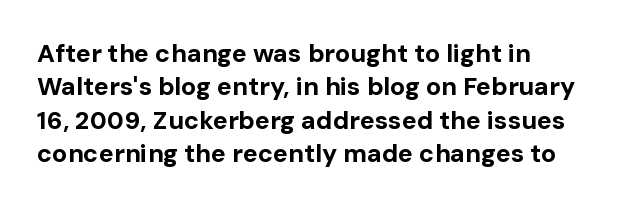
Q: Is the text bold? A: Yes.
Q: Is the text italic (slanted)? A: No, it is upright.
Q: Is the text underlined? A: No.
Q: How is the paragraph aligned? A: Left-aligned.
Q: Is the spacing between letters normal or unusually wide? A: Normal.
Q: Is the spacing between lines tight, normal or loose? A: Normal.
